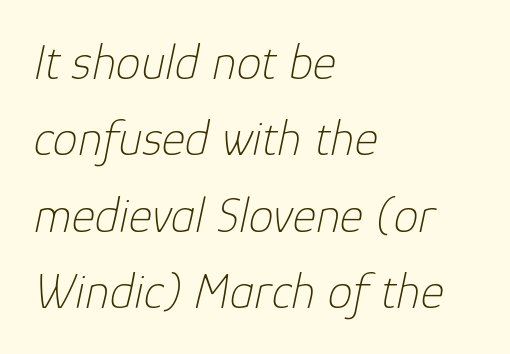
The font sits on the lighter half of the weight spectrum, regular included. These lines are rendered in a variable-pitch font. A classic flush-left, rag-right setting is used for this passage. The lines sit at an ordinary, default distance from one another.
